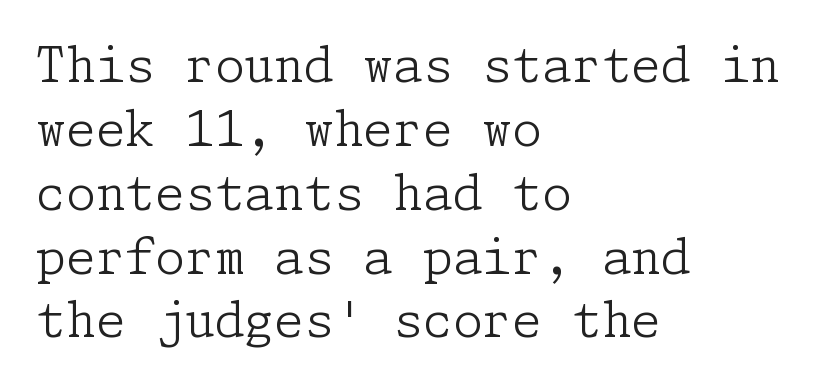
{"serif": "yes", "italic": "no", "bold": "no", "weight": "light", "width": "normal", "stroke_contrast": "low", "x_height": "medium", "underline": "no", "align": "left", "line_spacing": "normal", "line_spacing_ratio": 1.33, "letter_spacing": "normal", "letter_spacing_em": 0.0, "glyph_px": 48}
